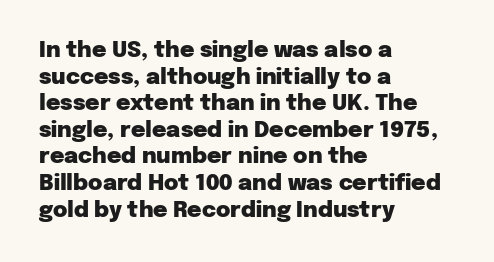
The image shows 22 px bold type, upright; set left-aligned, line spacing 1.21x, normal letter spacing, not underlined.
